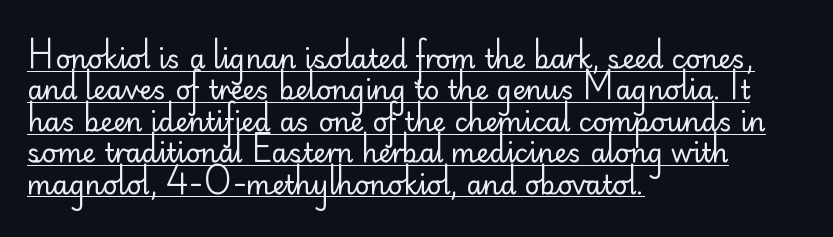
The letters stand straight up with perfectly vertical stems. Weight class: somewhere from thin through regular. This sample carries an underscore along the baseline area. The type is set solid horizontally, with unmodified tracking.
